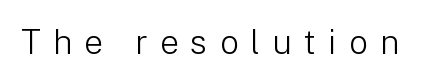
Examine the stroke ends and you'll find no serifs. The face looks like a standard text weight, possibly lighter. Do the characters align in a grid? No, the font is proportional. A roman cut, with each character standing at attention. Underlining? Definitely not there.
